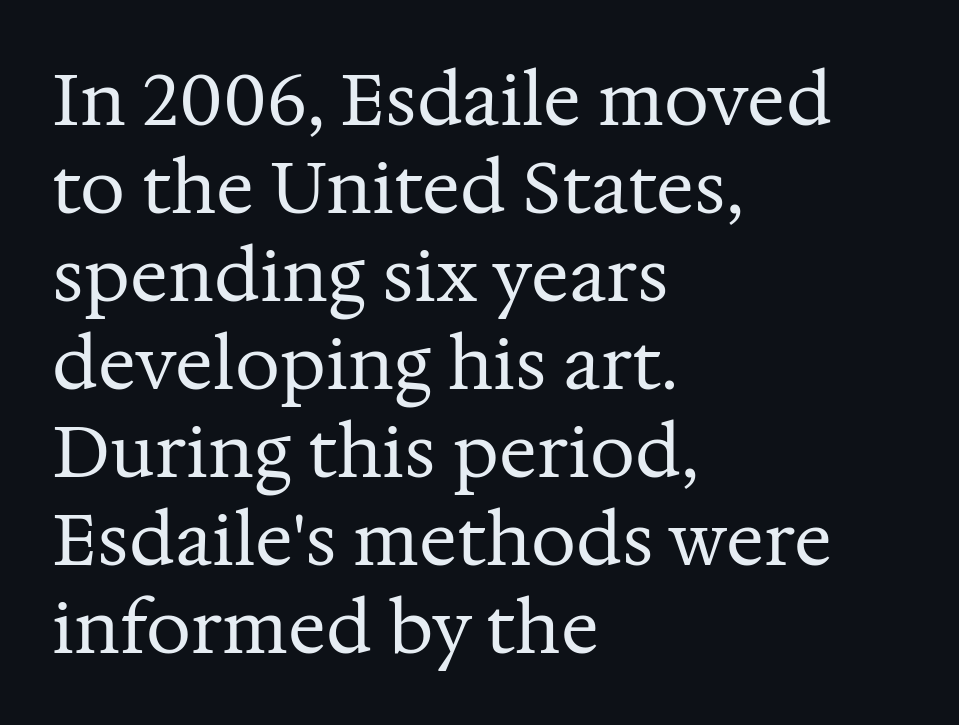
{"serif": "yes", "italic": "no", "bold": "no", "weight": "regular", "width": "normal", "stroke_contrast": "medium", "x_height": "medium", "monospaced": "no", "underline": "no", "align": "left", "line_spacing_ratio": 1.24, "letter_spacing": "normal", "letter_spacing_em": 0.0, "glyph_px": 71}
